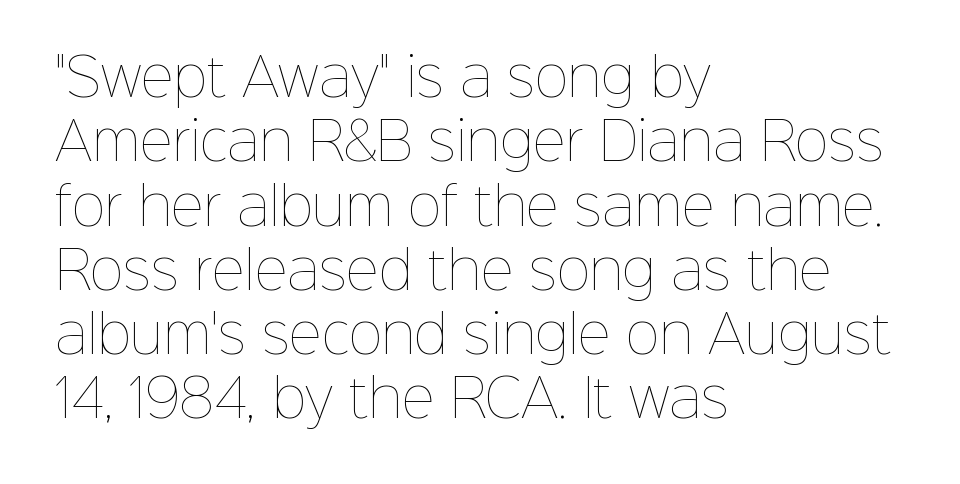
The image shows 51 px thin type, upright; set left-aligned, normal line spacing (1.26x), normal letter spacing, not underlined; low stroke contrast and a medium x-height.
